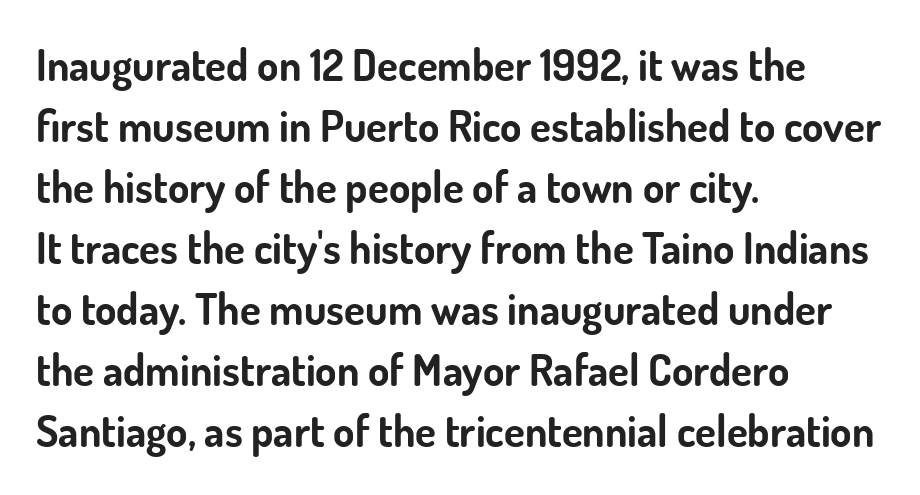
Q: Is the text bold? A: Yes.
Q: Is the text italic (slanted)? A: No, it is upright.
Q: Is the typeface a serif or a sans-serif typeface? A: Sans-serif.
Q: Is the text underlined? A: No.
Q: How is the paragraph aligned? A: Left-aligned.
Q: Is the spacing between letters normal or unusually wide? A: Normal.
Q: Is the spacing between lines tight, normal or loose? A: Normal.
Q: Width (condensed, normal, or wide)? A: Normal.
Q: Stroke contrast? A: Low.
Q: x-height? A: Small.
Q: Monospaced? A: No.
